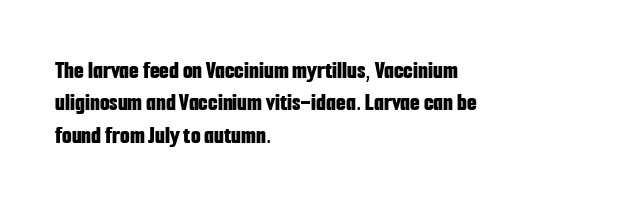
A typesetter would mark this as roman, not italic. The strokes are fattened all the way to bold. Beneath every word, the page is bare. The letters sit at their default tracking, neither squeezed nor spread. Notice how the passage keeps a crisp vertical edge on the left only. The lines sit at an ordinary, default distance from one another.
